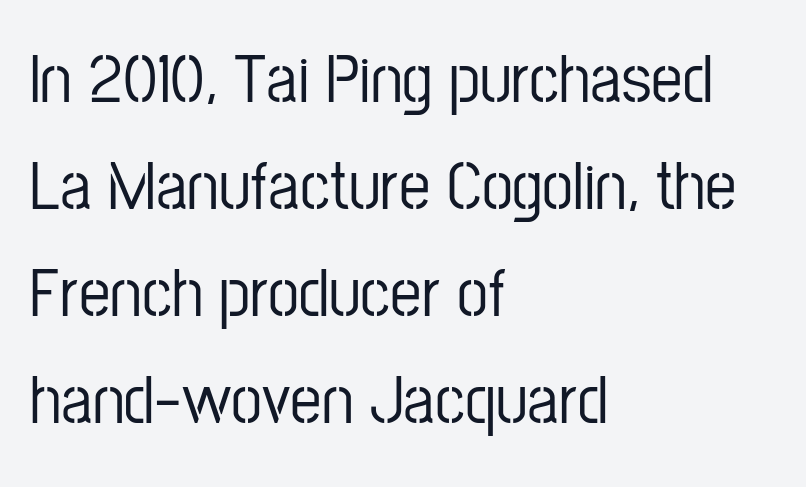
The image shows 70 px condensed sans-serif type, upright; set left-aligned, normal line spacing (1.53x), normal letter spacing, not underlined; low stroke contrast and a medium x-height.
